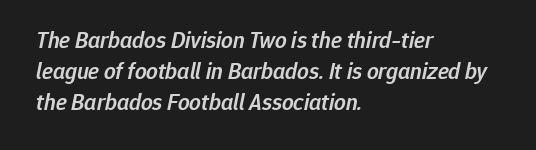
Q: Is the text bold? A: Semi-bold.
Q: Is the text italic (slanted)? A: Yes, it leans right by about 12 degrees.
Q: Is the text underlined? A: No.
Q: How is the paragraph aligned? A: Left-aligned.
Q: Is the spacing between letters normal or unusually wide? A: Normal.
Q: Is the spacing between lines tight, normal or loose? A: Normal.
